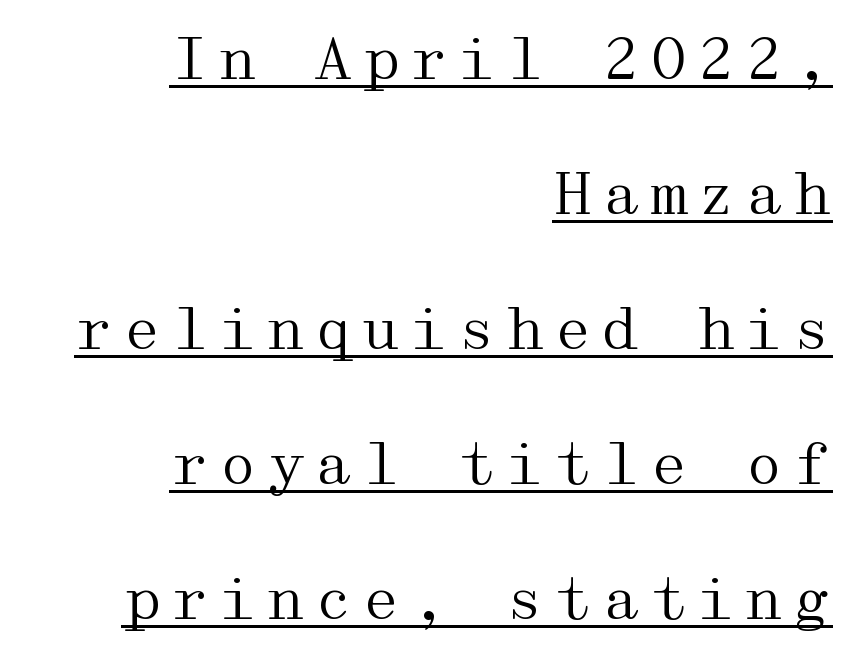
The image shows 57 px regular-weight, wide serif type, upright; set right-aligned, loose line spacing (2.37x), underlined; medium stroke contrast and a medium x-height.
